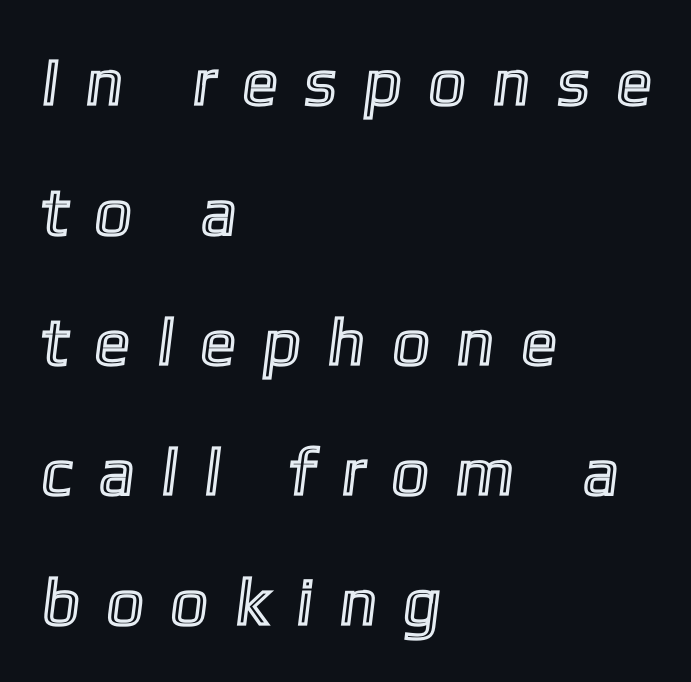
Q: Is the text underlined? A: No.
Q: How is the paragraph aligned? A: Left-aligned.
Q: Is the spacing between letters normal or unusually wide? A: Unusually wide.
Q: Is the spacing between lines tight, normal or loose? A: Loose.
Q: Width (condensed, normal, or wide)? A: Condensed.
Q: x-height? A: Medium.
Q: Monospaced? A: No.
